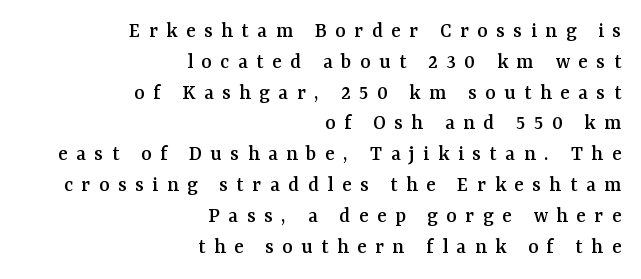
This is the regular roman posture of the typeface. Reading down the block, your eye finds every line finishing at a fixed right position. Type without underlining. In terms of letterspacing, this is a distinctly airy, spread setting. Rows of type keep a routine distance in the vertical direction.
